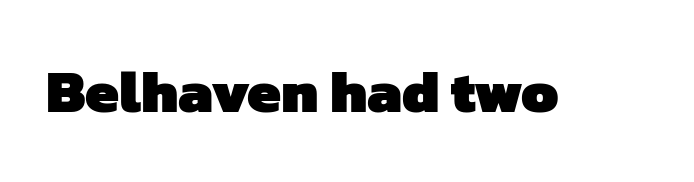
{"serif": "no", "bold": "yes", "weight": "heavy", "width": "normal", "stroke_contrast": "low", "x_height": "medium", "monospaced": "no", "underline": "no", "letter_spacing": "normal", "letter_spacing_em": 0.0, "glyph_px": 60}
